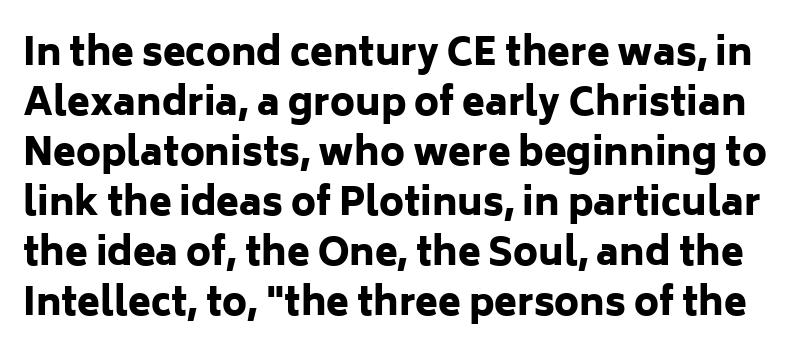
The image shows 37 px heavy sans-serif type, upright; set normal line spacing (1.35x), normal letter spacing, not underlined; low stroke contrast and a medium x-height.
